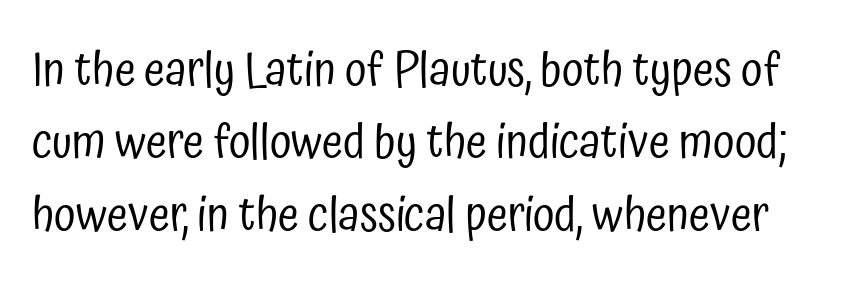
The image shows 48 px regular-weight, condensed sans-serif type, upright; set normal line spacing (1.51x), normal letter spacing, not underlined; low stroke contrast and a medium x-height.
